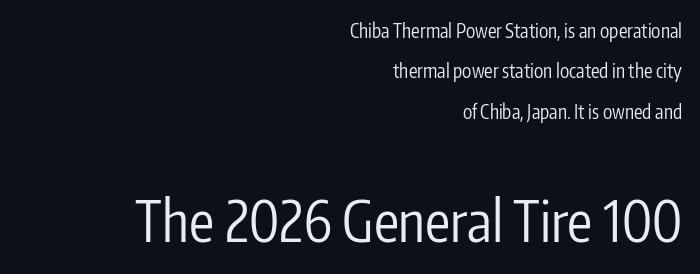
Q: Is the text bold? A: No.
Q: Is the text italic (slanted)? A: No, it is upright.
Q: Is the typeface a serif or a sans-serif typeface? A: Sans-serif.
Q: Is the text underlined? A: No.
Q: How is the paragraph aligned? A: Right-aligned.
Q: Is the spacing between letters normal or unusually wide? A: Normal.
Q: Is the spacing between lines tight, normal or loose? A: Loose.
Q: Which block of text is set in a larger size, the first (top) or the second (bottom)? A: The second (bottom) one.
Q: Width (condensed, normal, or wide)? A: Condensed.
Q: Stroke contrast? A: Low.
Q: x-height? A: Medium.
Q: Monospaced? A: No.
